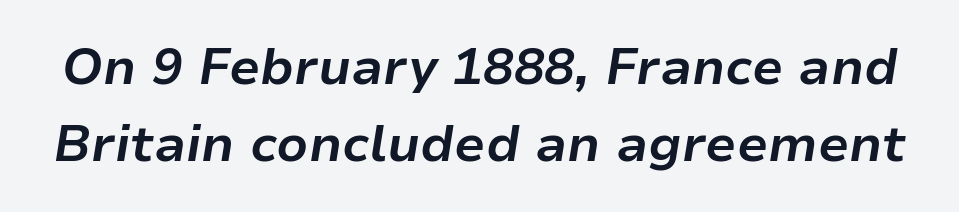
Q: Is the text bold? A: Yes.
Q: Is the text italic (slanted)? A: Yes, it leans right by about 9 degrees.
Q: Is the text underlined? A: No.
Q: Is the spacing between letters normal or unusually wide? A: Normal.
Q: Is the spacing between lines tight, normal or loose? A: Normal.
Q: Width (condensed, normal, or wide)? A: Normal.
Q: Stroke contrast? A: Low.
Q: x-height? A: Medium.
Q: Monospaced? A: No.
